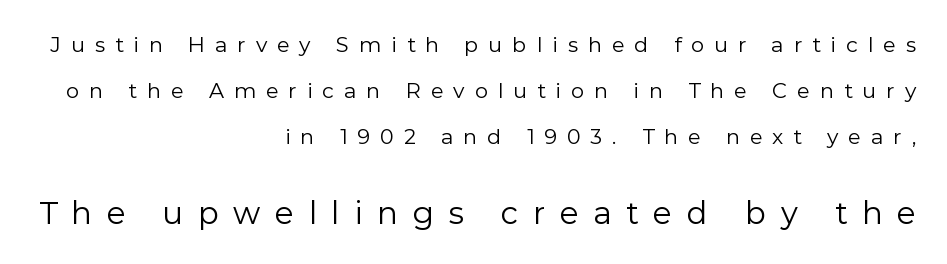
Line endings align vertically; line beginnings do not. Check under the words: just untouched page. Quick note: not italic, upright. The weight would be labelled regular, book, light, or lighter still. Regarding leading, the lines here are spaced well apart. This sample has the flowing, uneven cadence of proportional lettering.
